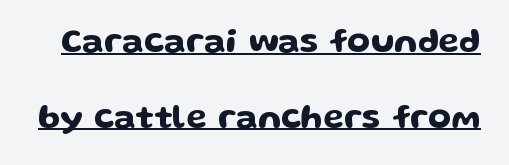
The image shows 34 px wide sans-serif type, upright; set loose line spacing (2.23x), normal letter spacing, underlined; low stroke contrast and a medium x-height.
